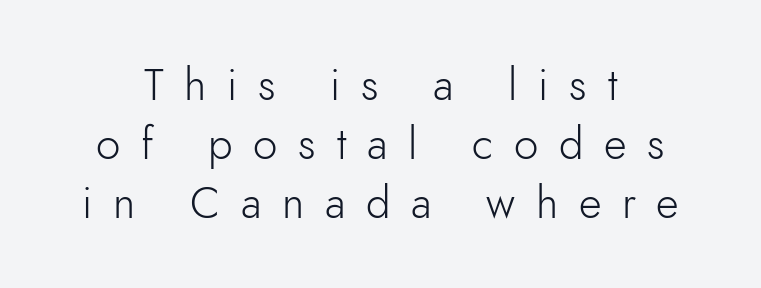
The image shows 44 px light sans-serif type, upright; set centered, normal line spacing (1.34x), unusually wide letter spacing (+0.47 em), not underlined; low stroke contrast and a small x-height.
